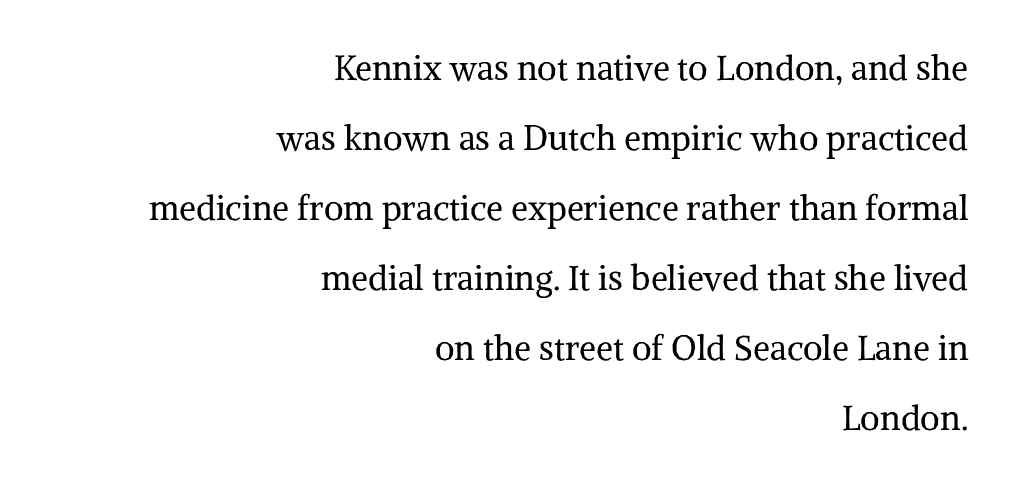
{"serif": "yes", "italic": "no", "bold": "no", "weight": "regular", "width": "normal", "stroke_contrast": "medium", "x_height": "medium", "monospaced": "no", "underline": "no", "align": "right", "line_spacing": "loose", "line_spacing_ratio": 2.06, "letter_spacing": "normal", "letter_spacing_em": 0.0, "glyph_px": 34}
